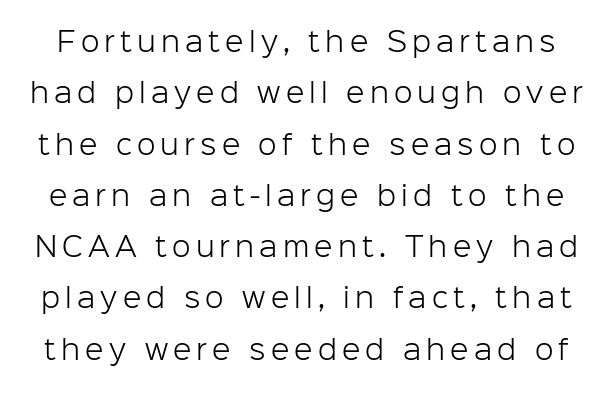
The image shows 27 px text type, upright; set loose line spacing (1.9x), not underlined.
